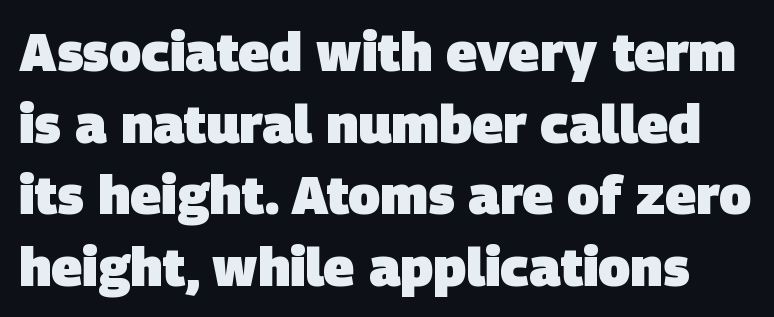
The characters look thick and weighty, a clear bold. Spacing verdict: proportional, widths tailored to each character. No word sits above an underline. The leading is moderate, giving the passage an even texture. In terms of letterspacing, this is plain default setting.
